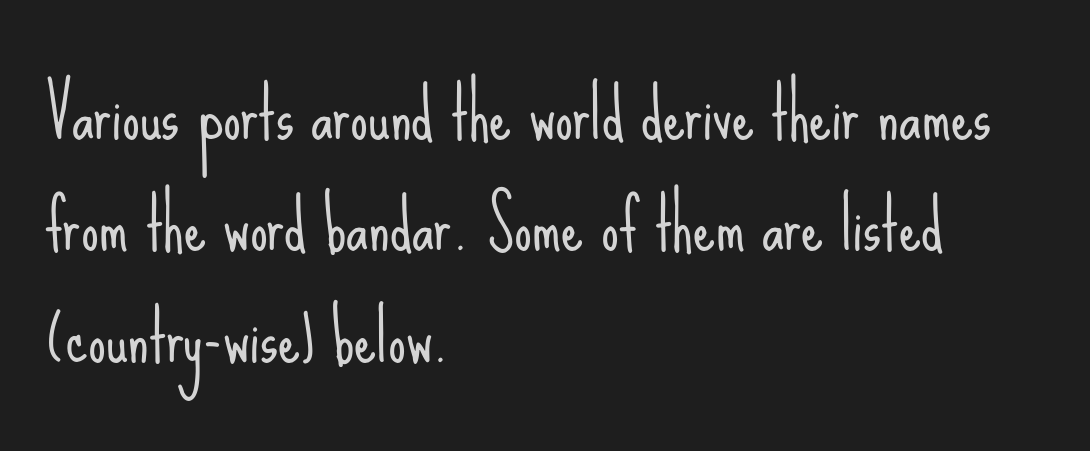
The space directly below the letters is spotless. This sample uses an upright cut, with every glyph sitting square on the baseline. Each new line begins a customary step beneath the previous one. Typographically, this falls in the sans-serif category. This is not heavy type; no bold has been used. Observe the ordinary spacing: letters are neighbours, not strangers.
